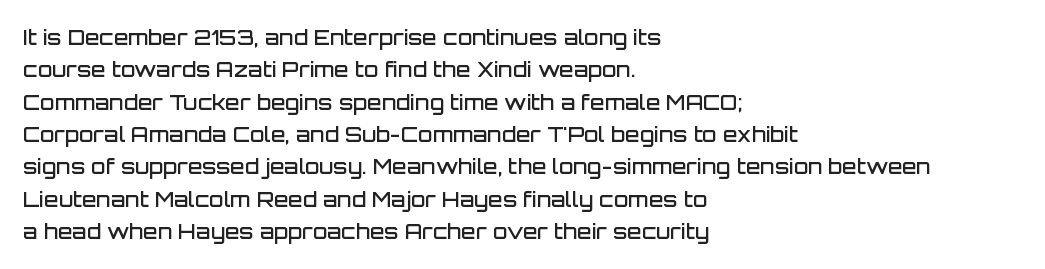
Q: Is the text bold? A: Semi-bold.
Q: Is the text italic (slanted)? A: No, it is upright.
Q: Is the text underlined? A: No.
Q: How is the paragraph aligned? A: Left-aligned.
Q: Is the spacing between letters normal or unusually wide? A: Normal.
Q: Is the spacing between lines tight, normal or loose? A: Normal.
